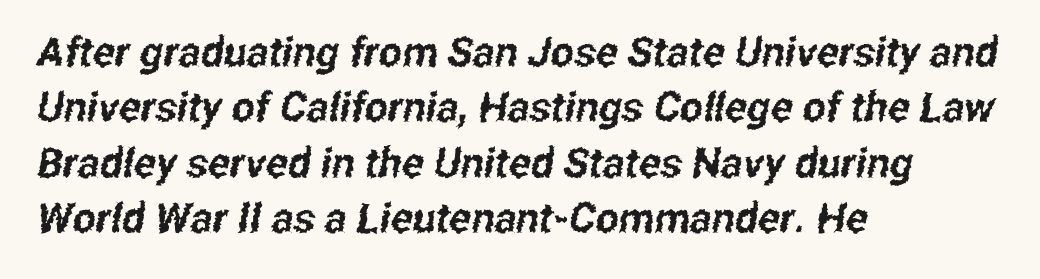
Nothing sits at the stroke ends, so this counts as sans-serif. Nobody touched the tracking dial on this one. Horizontal bands of white between lines are of average thickness. Varying glyph widths throughout — classic text-font behaviour.
